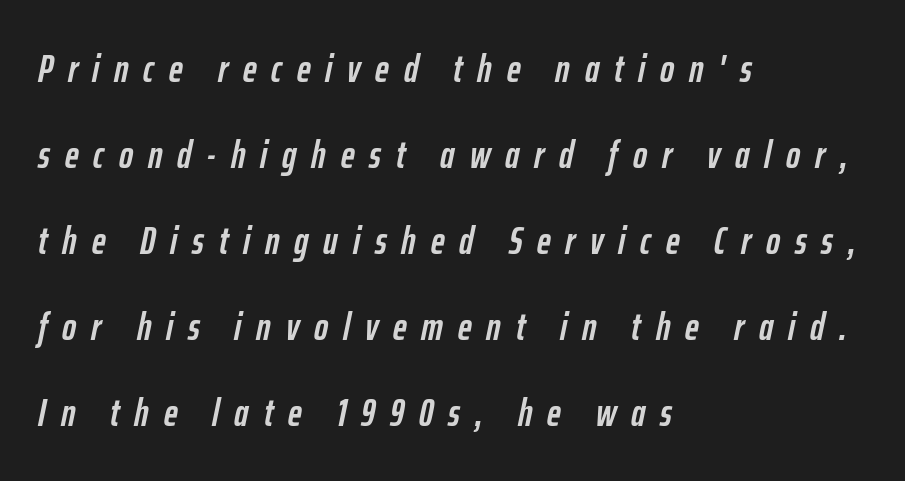
The image shows 38 px semibold, condensed type, italic (leaning right); set left-aligned, loose line spacing (2.26x), unusually wide letter spacing (+0.39 em), not underlined; low stroke contrast and a medium x-height.
